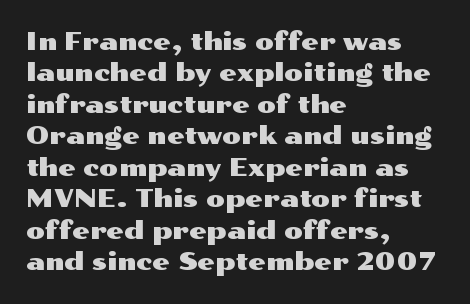
Q: Is the text italic (slanted)? A: No, it is upright.
Q: Is the text underlined? A: No.
Q: How is the paragraph aligned? A: Left-aligned.
Q: Is the spacing between letters normal or unusually wide? A: Normal.
Q: Is the spacing between lines tight, normal or loose? A: Normal.
